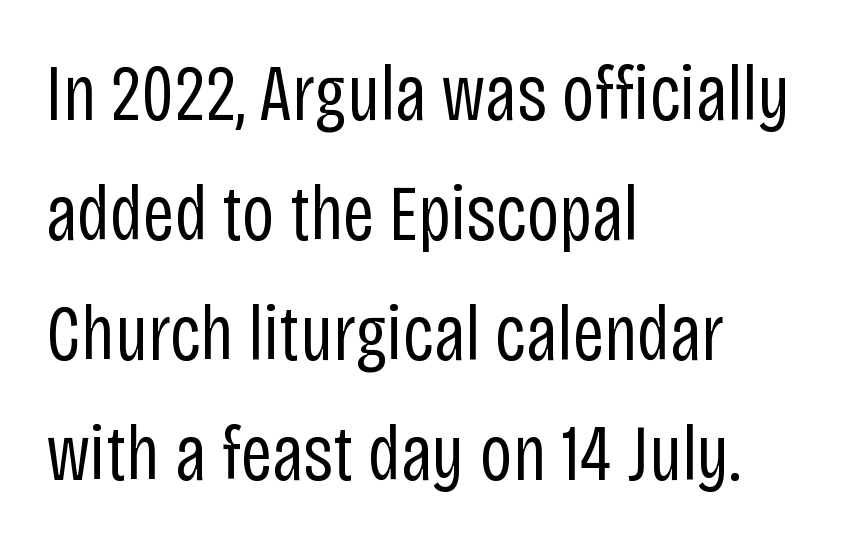
{"serif": "no", "italic": "no", "bold": "no", "weight": "regular", "width": "condensed", "stroke_contrast": "low", "x_height": "large", "monospaced": "no", "underline": "no", "align": "left", "line_spacing": "normal", "line_spacing_ratio": 1.52, "letter_spacing": "normal", "letter_spacing_em": 0.0, "glyph_px": 79}
